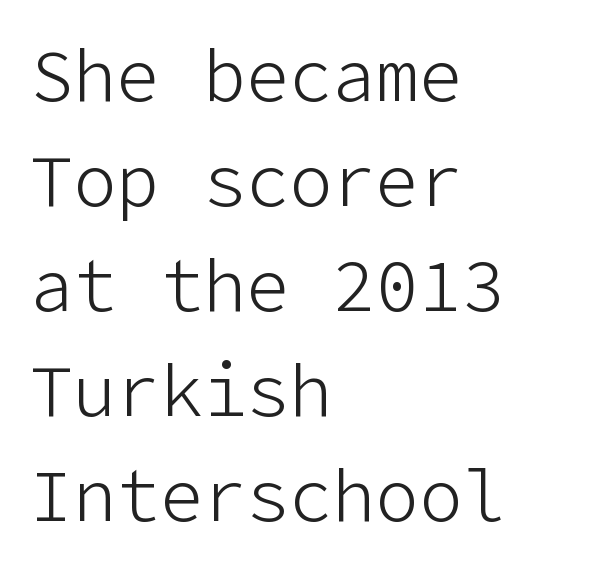
This sample keeps an unexceptional amount of space between lines. If you drew a ruler down the left edge, every line would touch it. The strip under each line holds only bare page. Grotesque or geometric, the face here clearly has no serifs. Students, note that the glyphs here touch the page at normal intervals.
